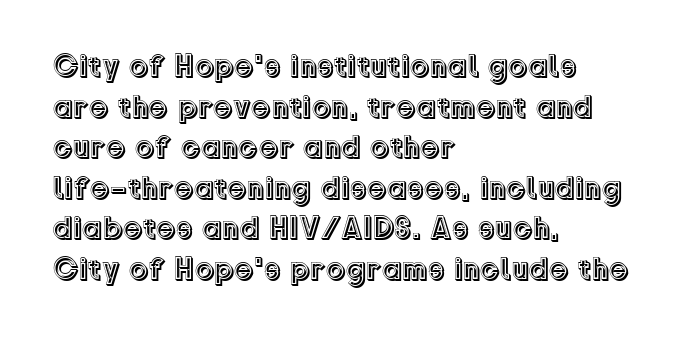
Q: Is the text italic (slanted)? A: No, it is upright.
Q: Is the text underlined? A: No.
Q: How is the paragraph aligned? A: Left-aligned.
Q: Is the spacing between letters normal or unusually wide? A: Normal.
Q: Is the spacing between lines tight, normal or loose? A: Normal.
Q: Width (condensed, normal, or wide)? A: Normal.
Q: x-height? A: Medium.
Q: Monospaced? A: No.
